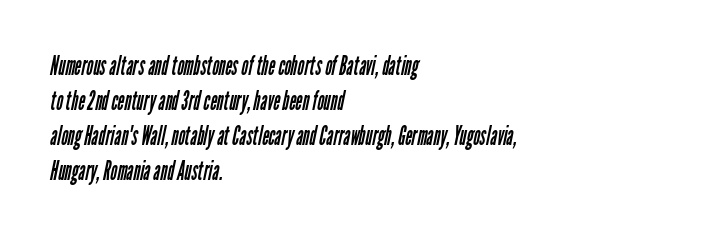
Q: Is the text bold? A: No.
Q: Is the text underlined? A: No.
Q: How is the paragraph aligned? A: Left-aligned.
Q: Is the spacing between letters normal or unusually wide? A: Normal.
Q: Is the spacing between lines tight, normal or loose? A: Normal.
